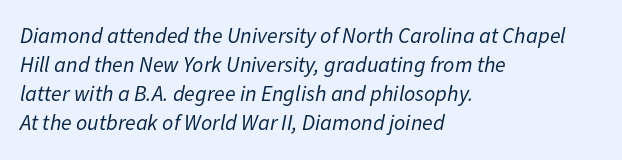
The image shows 22 px text type, italic (leaning right); set left-aligned, normal line spacing (1.32x), normal letter spacing, not underlined.
